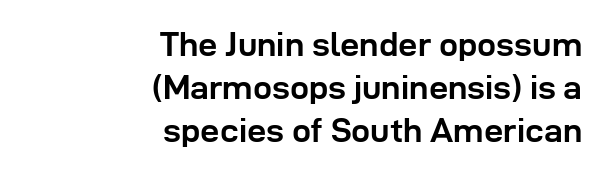
Q: Is the text bold? A: Yes.
Q: Is the text italic (slanted)? A: No, it is upright.
Q: Is the typeface a serif or a sans-serif typeface? A: Sans-serif.
Q: Is the text underlined? A: No.
Q: How is the paragraph aligned? A: Right-aligned.
Q: Is the spacing between letters normal or unusually wide? A: Normal.
Q: Is the spacing between lines tight, normal or loose? A: Normal.
Q: Width (condensed, normal, or wide)? A: Normal.
Q: Stroke contrast? A: Low.
Q: x-height? A: Medium.
Q: Monospaced? A: No.
